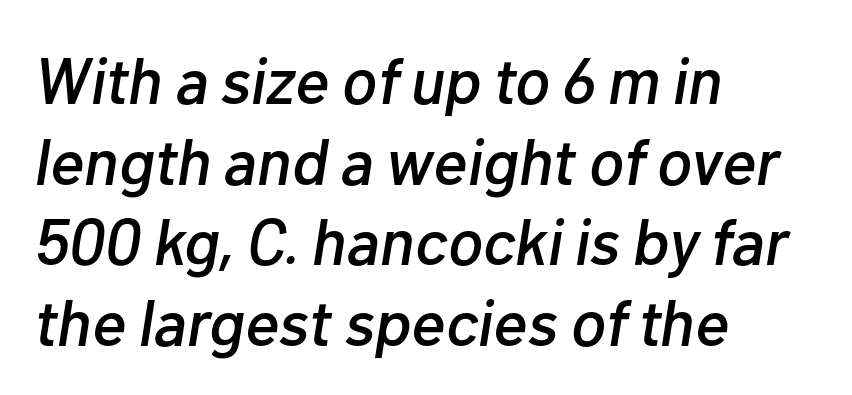
Q: Is the text italic (slanted)? A: Yes, it leans right by about 10 degrees.
Q: Is the text underlined? A: No.
Q: How is the paragraph aligned? A: Left-aligned.
Q: Is the spacing between letters normal or unusually wide? A: Normal.
Q: Width (condensed, normal, or wide)? A: Normal.
Q: Stroke contrast? A: Low.
Q: x-height? A: Medium.
Q: Monospaced? A: No.
